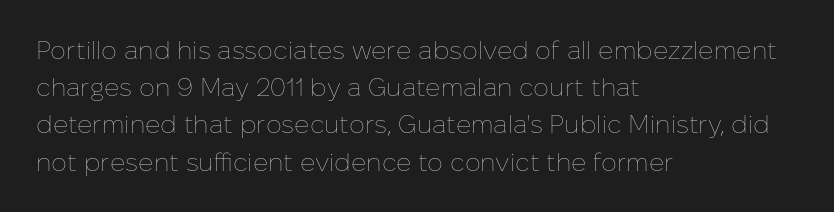
Q: Is the text bold? A: No.
Q: Is the text italic (slanted)? A: No, it is upright.
Q: Is the text underlined? A: No.
Q: How is the paragraph aligned? A: Left-aligned.
Q: Is the spacing between letters normal or unusually wide? A: Normal.
Q: Is the spacing between lines tight, normal or loose? A: Normal.
